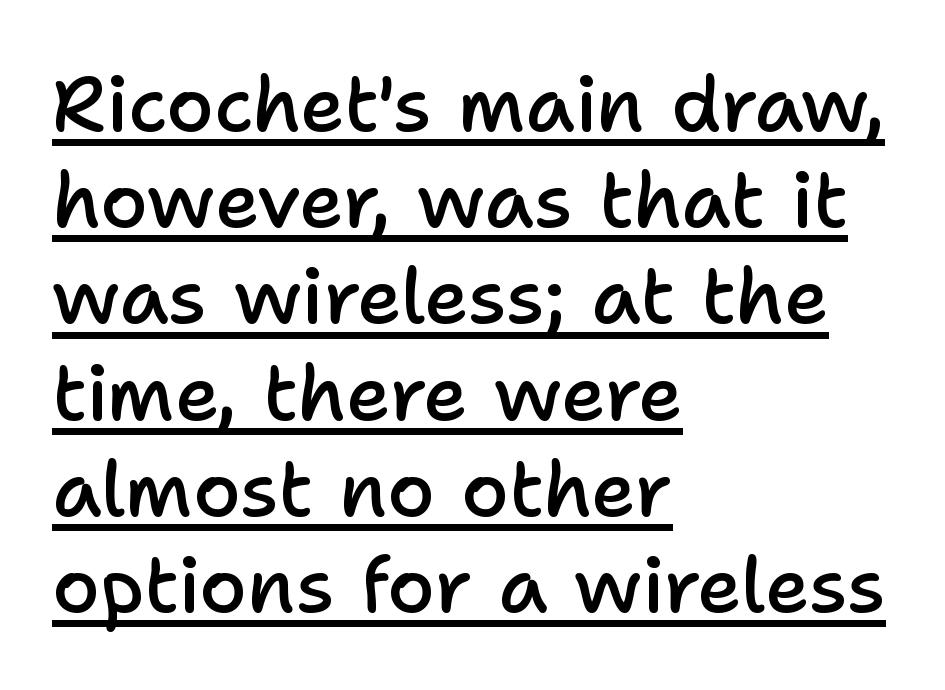
{"serif": "no", "italic": "no", "bold": "semi", "weight": "semibold", "width": "normal", "stroke_contrast": "low", "x_height": "medium", "monospaced": "no", "underline": "yes", "align": "left", "line_spacing": "normal", "line_spacing_ratio": 1.25, "letter_spacing": "normal", "letter_spacing_em": 0.0, "glyph_px": 77}
